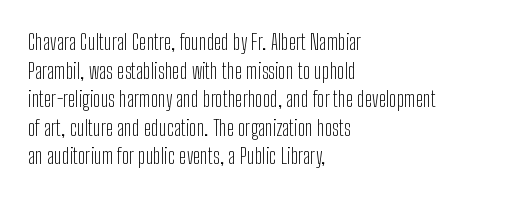
The image shows 22 px text type, upright; set left-aligned, normal line spacing (1.3x), normal letter spacing, not underlined.
